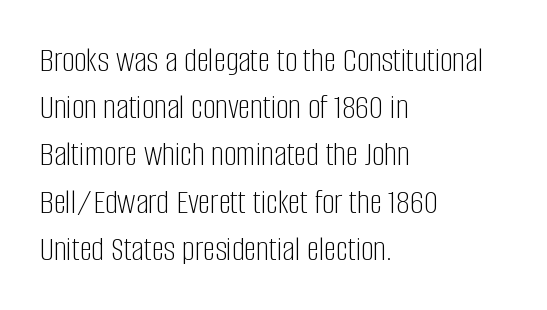
Q: Is the text bold? A: No.
Q: Is the text italic (slanted)? A: No, it is upright.
Q: Is the typeface a serif or a sans-serif typeface? A: Sans-serif.
Q: Is the text underlined? A: No.
Q: How is the paragraph aligned? A: Left-aligned.
Q: Is the spacing between letters normal or unusually wide? A: Normal.
Q: Is the spacing between lines tight, normal or loose? A: Normal.
Q: Width (condensed, normal, or wide)? A: Condensed.
Q: Stroke contrast? A: Low.
Q: x-height? A: Large.
Q: Monospaced? A: No.
